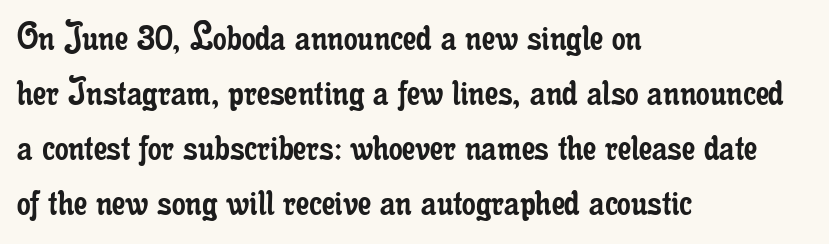
The image shows 43 px regular-weight, condensed serif type, upright; set left-aligned, normal line spacing (1.28x), normal letter spacing, not underlined; low stroke contrast and a small x-height.
